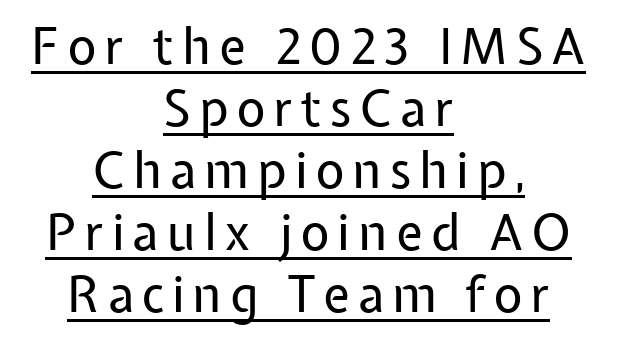
The image shows 50 px regular-weight sans-serif type, upright; set centered, line spacing 1.24x, underlined; low stroke contrast and a medium x-height.
